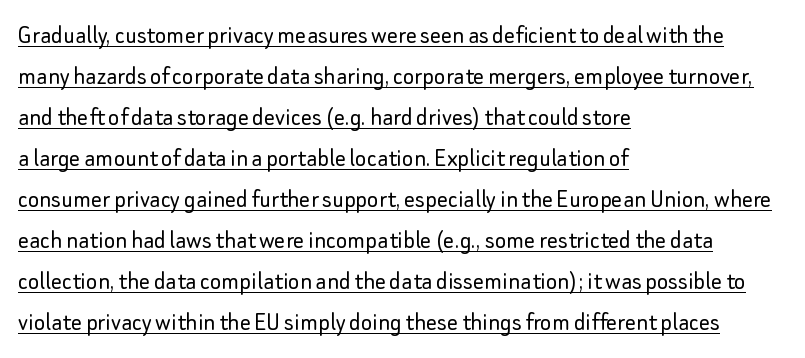
{"italic": "no", "bold": "no", "underline": "yes", "align": "left", "line_spacing": "normal", "line_spacing_ratio": 1.52, "letter_spacing": "normal", "letter_spacing_em": 0.0, "glyph_px": 27}
